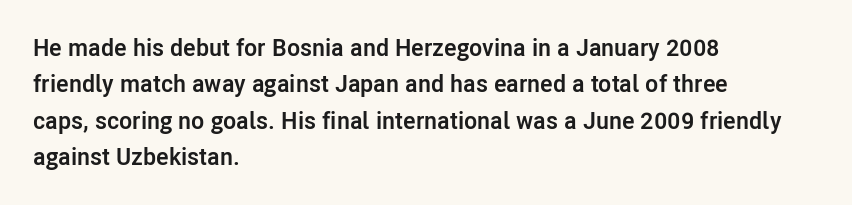
The image shows 24 px bold type, upright; set left-aligned, normal line spacing (1.52x), normal letter spacing, not underlined.
